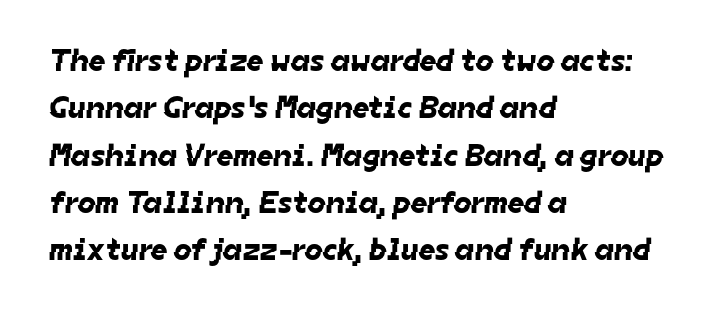
The image shows 32 px sans-serif type; set left-aligned, normal line spacing (1.48x), normal letter spacing, not underlined; low stroke contrast and a medium x-height.
